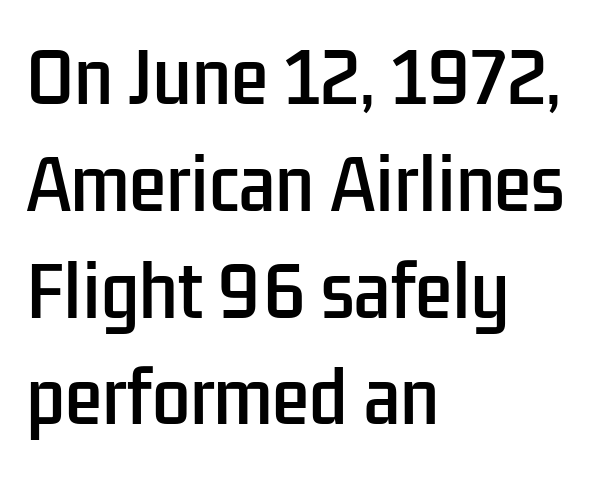
Q: Is the text italic (slanted)? A: No, it is upright.
Q: Is the typeface a serif or a sans-serif typeface? A: Sans-serif.
Q: Is the text underlined? A: No.
Q: How is the paragraph aligned? A: Left-aligned.
Q: Is the spacing between letters normal or unusually wide? A: Normal.
Q: Is the spacing between lines tight, normal or loose? A: Normal.
Q: Width (condensed, normal, or wide)? A: Condensed.
Q: Stroke contrast? A: Low.
Q: x-height? A: Medium.
Q: Monospaced? A: No.
